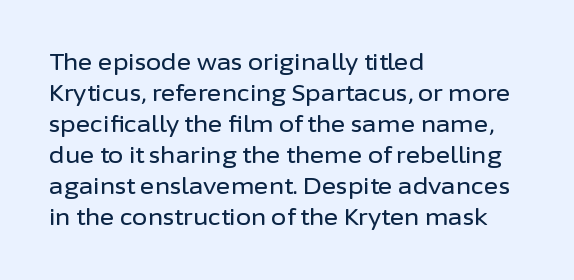
The image shows 22 px text type, upright; set left-aligned, normal line spacing (1.41x), normal letter spacing, not underlined.
